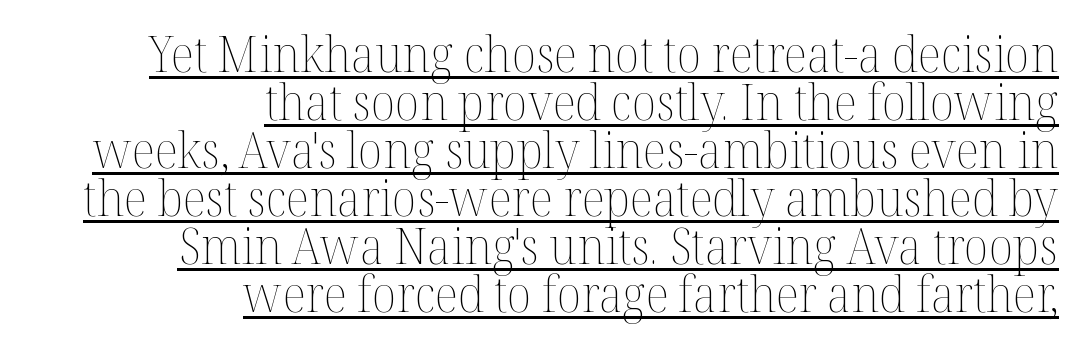
{"italic": "no", "bold": "no", "weight": "thin", "width": "normal", "stroke_contrast": "medium", "x_height": "medium", "monospaced": "no", "underline": "yes", "align": "right", "line_spacing": "tight", "line_spacing_ratio": 0.96, "letter_spacing": "normal", "letter_spacing_em": 0.0, "glyph_px": 50}
